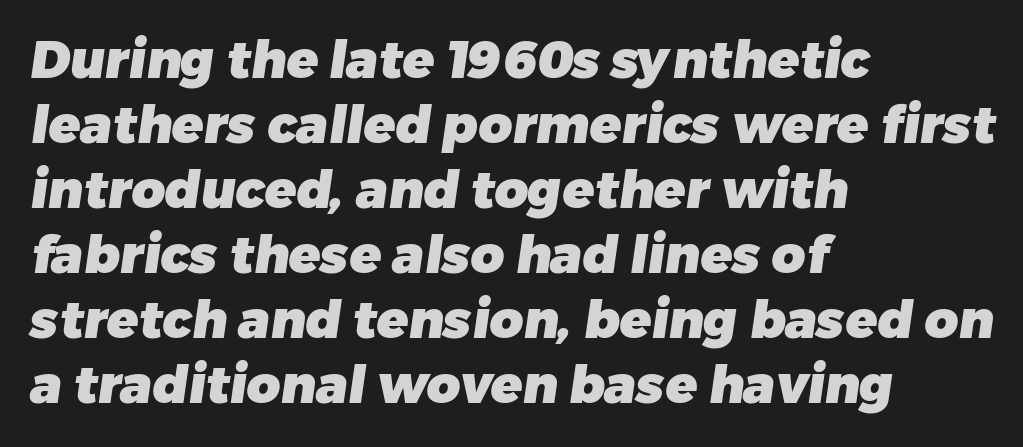
The image shows 52 px heavy sans-serif type; set left-aligned, normal line spacing (1.25x), normal letter spacing, not underlined; low stroke contrast and a medium x-height.
